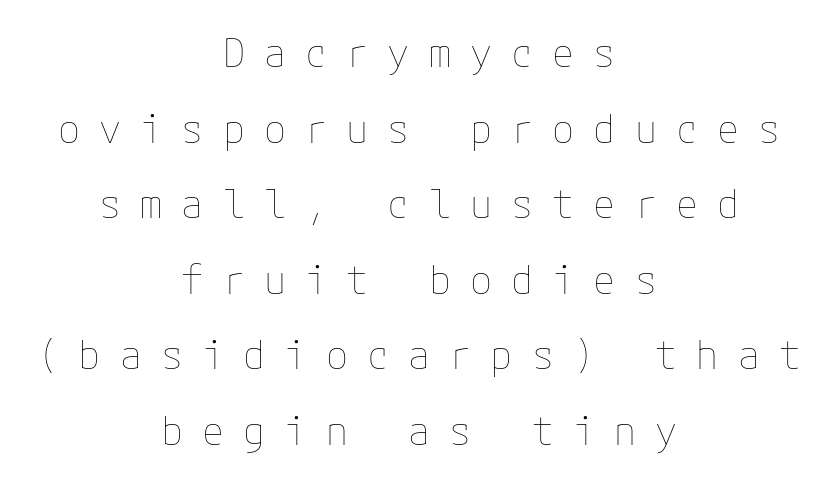
The face looks like a standard text weight, possibly lighter. Substantial extra tracking has been applied to these lines. The glyphs are unaccompanied by any horizontal stroke below them. Is there any slant? The stems are plumb. Reading down the block, each line starts at a different indent, mirrored at its end.
